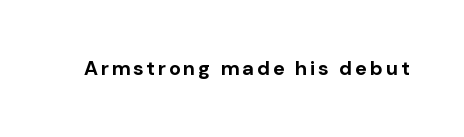
{"italic": "no", "bold": "yes", "underline": "no", "glyph_px": 20}
